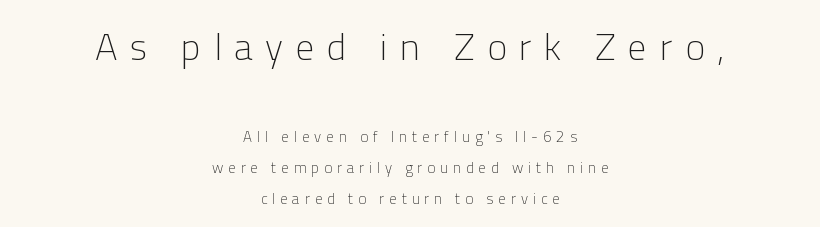
Q: Is the text bold? A: No.
Q: Is the text italic (slanted)? A: No, it is upright.
Q: Is the typeface a serif or a sans-serif typeface? A: Sans-serif.
Q: Is the text underlined? A: No.
Q: How is the paragraph aligned? A: Centered.
Q: Is the spacing between letters normal or unusually wide? A: Unusually wide.
Q: Is the spacing between lines tight, normal or loose? A: Loose.
Q: Which block of text is set in a larger size, the first (top) or the second (bottom)? A: The first (top) one.
Q: Width (condensed, normal, or wide)? A: Normal.
Q: Stroke contrast? A: Low.
Q: x-height? A: Medium.
Q: Monospaced? A: No.
